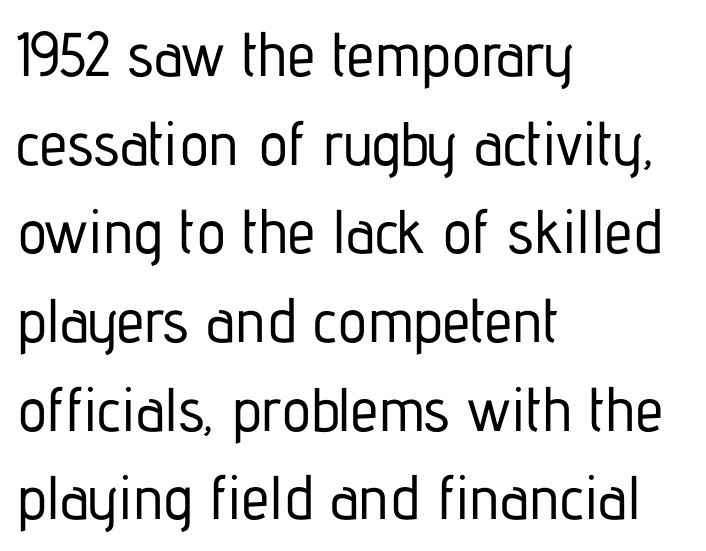
{"serif": "no", "italic": "no", "width": "condensed", "stroke_contrast": "low", "x_height": "medium", "monospaced": "no", "underline": "no", "align": "left", "line_spacing": "normal", "line_spacing_ratio": 1.43, "letter_spacing": "normal", "letter_spacing_em": 0.0, "glyph_px": 62}
